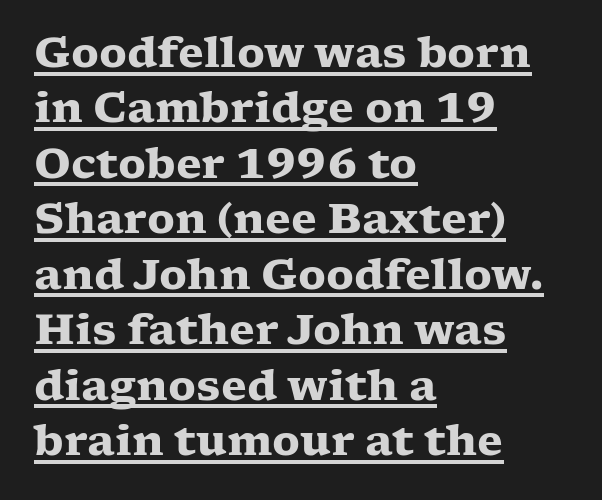
Are there feet on the stems? There are — it's a serif. Heavy, bold letterforms. The words here are underlined. A typesetter would call this proportional, since set widths differ per character.
